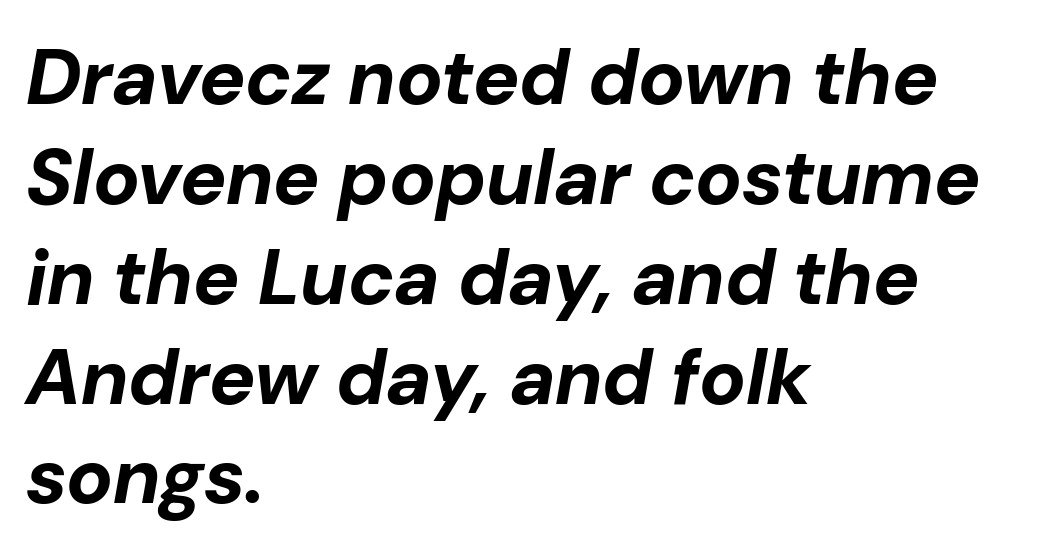
Letter spacing: default. Typeset ragged right — the left edge is the straight one. Is the type slanted? Yes — the strokes lean at a clear angle. A typesetter would call this proportional, since set widths differ per character. Look at the stroke-to-counter ratio: heavy, a bold. Type without underlining.
